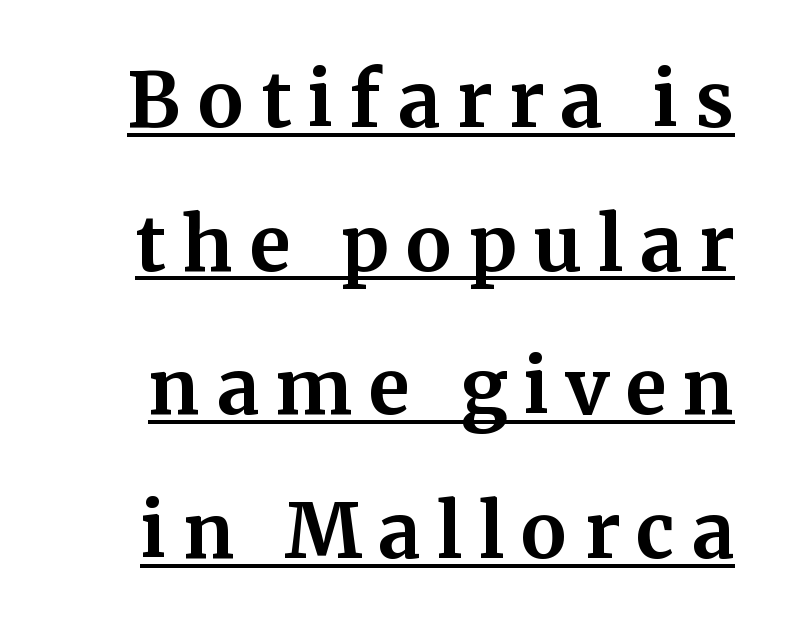
Note the varied advance widths — an 'i' is clearly narrower than an 'm'. Underlined type. The font family rendered here belongs to the serif group. When letters stand straight like this, we call the style roman or upright.
